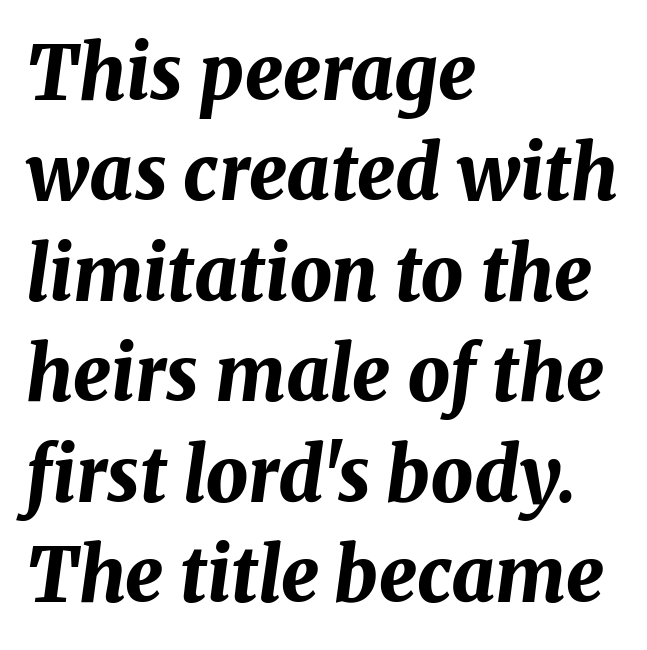
The image shows 75 px bold type, italic (leaning right); set left-aligned, normal line spacing (1.34x), normal letter spacing, not underlined; medium stroke contrast and a medium x-height.
